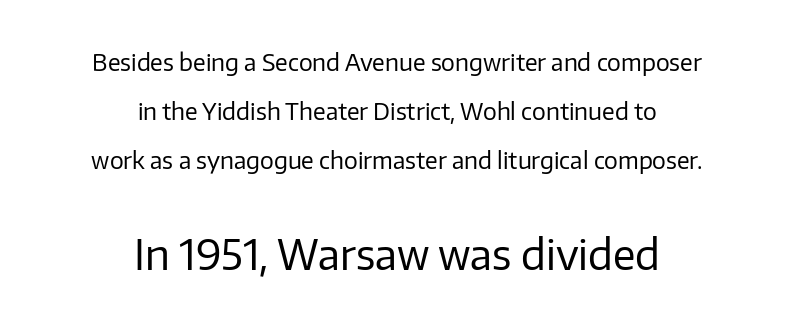
The image shows 41 px regular-weight sans-serif type, upright; set centered, loose line spacing (2.13x), normal letter spacing, not underlined; the second (bottom) block is 1.78x larger; low stroke contrast and a medium x-height.
